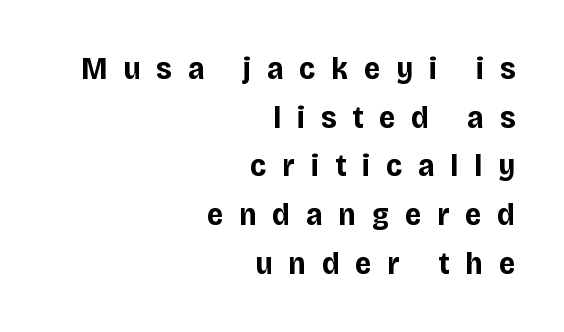
{"serif": "no", "italic": "no", "bold": "yes", "weight": "bold", "width": "normal", "stroke_contrast": "low", "x_height": "large", "monospaced": "no", "underline": "no", "align": "right", "line_spacing": "normal", "line_spacing_ratio": 1.52, "letter_spacing": "wide", "letter_spacing_em": 0.5, "glyph_px": 32}
